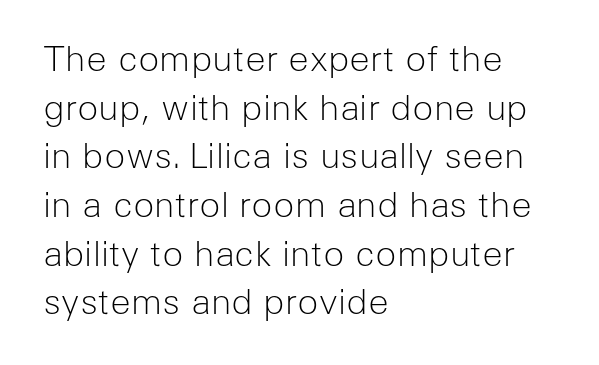
{"serif": "no", "italic": "no", "bold": "no", "weight": "light", "width": "normal", "stroke_contrast": "low", "x_height": "medium", "monospaced": "no", "underline": "no", "align": "left", "line_spacing": "normal", "line_spacing_ratio": 1.39, "letter_spacing": "normal", "letter_spacing_em": 0.0, "glyph_px": 35}
